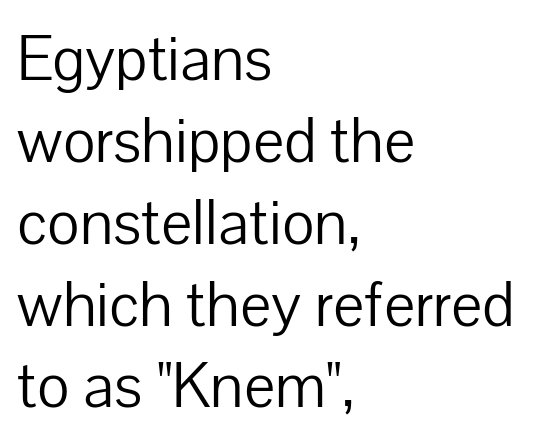
Q: Is the text bold? A: No.
Q: Is the text italic (slanted)? A: No, it is upright.
Q: Is the typeface a serif or a sans-serif typeface? A: Sans-serif.
Q: Is the text underlined? A: No.
Q: How is the paragraph aligned? A: Left-aligned.
Q: Is the spacing between letters normal or unusually wide? A: Normal.
Q: Width (condensed, normal, or wide)? A: Normal.
Q: Stroke contrast? A: Low.
Q: x-height? A: Medium.
Q: Monospaced? A: No.
